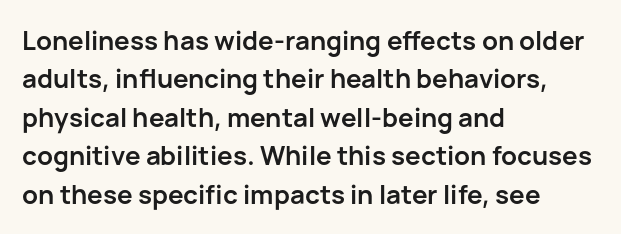
A typesetter would mark this as roman, not italic. Rule under the text: the space is simply empty. Layout note: lines flush left. The designer left line spacing at the default. What weight is shown? A full bold with thick strokes. This sample uses plain, unmodified letter spacing.
